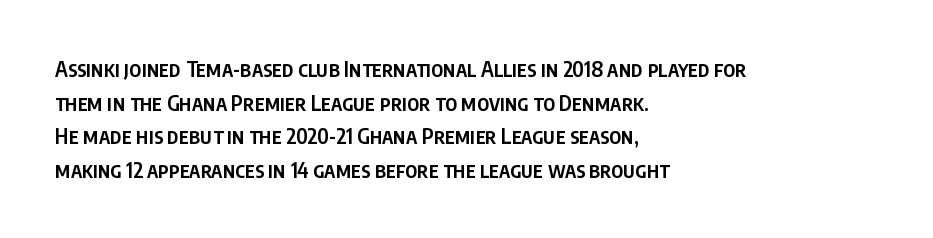
Q: Is the text bold? A: Semi-bold.
Q: Is the text italic (slanted)? A: No, it is upright.
Q: Is the text underlined? A: No.
Q: How is the paragraph aligned? A: Left-aligned.
Q: Is the spacing between letters normal or unusually wide? A: Normal.
Q: Is the spacing between lines tight, normal or loose? A: Normal.
